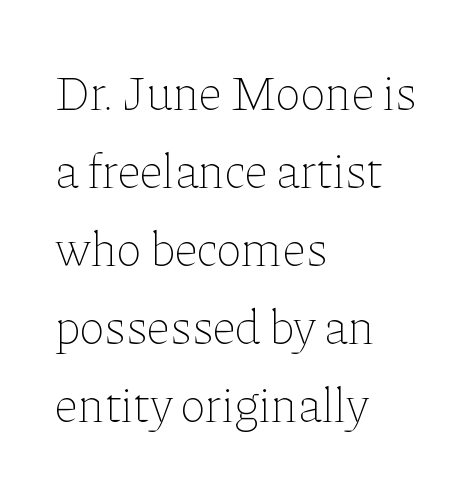
The strokes are not fattened; the text isn't bold. Letter spacing: default. Leading matches the norm, producing a regular column. This rendering features lettering with no underline. The font's upright variant was chosen for this text.
